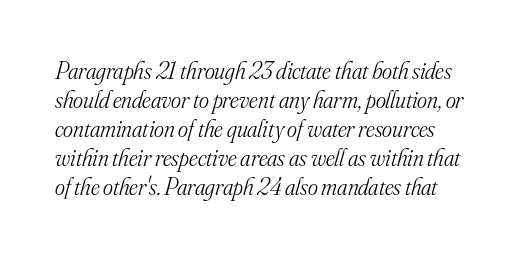
Q: Is the text bold? A: No.
Q: Is the text italic (slanted)? A: Yes, it leans right by about 16 degrees.
Q: Is the text underlined? A: No.
Q: Is the spacing between letters normal or unusually wide? A: Normal.
